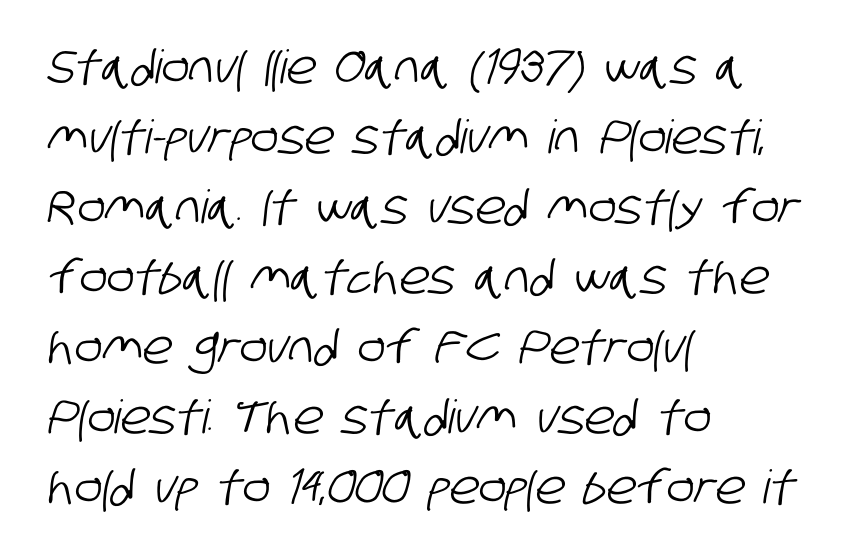
Q: Is the typeface a serif or a sans-serif typeface? A: Sans-serif.
Q: Is the text underlined? A: No.
Q: How is the paragraph aligned? A: Left-aligned.
Q: Is the spacing between letters normal or unusually wide? A: Normal.
Q: Is the spacing between lines tight, normal or loose? A: Normal.
Q: Width (condensed, normal, or wide)? A: Condensed.
Q: Stroke contrast? A: Low.
Q: x-height? A: Large.
Q: Monospaced? A: No.
